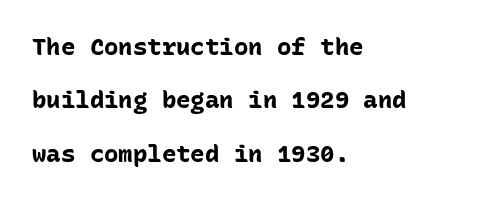
{"italic": "no", "bold": "yes", "underline": "no", "align": "left", "line_spacing": "loose", "line_spacing_ratio": 2.22, "letter_spacing": "normal", "letter_spacing_em": 0.0, "glyph_px": 24}
